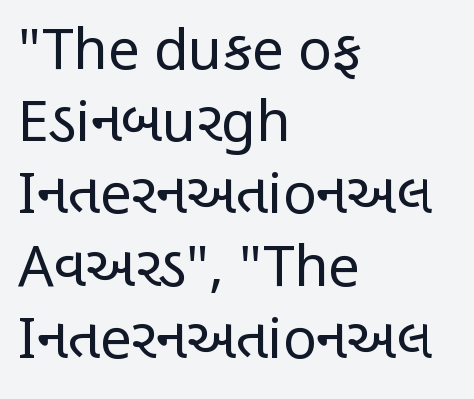
Q: Is the text bold? A: No.
Q: Is the text italic (slanted)? A: No, it is upright.
Q: Is the typeface a serif or a sans-serif typeface? A: Sans-serif.
Q: Is the text underlined? A: No.
Q: How is the paragraph aligned? A: Left-aligned.
Q: Is the spacing between letters normal or unusually wide? A: Normal.
Q: Is the spacing between lines tight, normal or loose? A: Normal.
Q: Width (condensed, normal, or wide)? A: Condensed.
Q: Stroke contrast? A: Low.
Q: x-height? A: Large.
Q: Monospaced? A: No.
